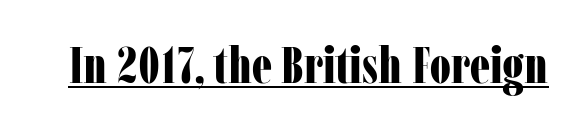
{"serif": "yes", "italic": "no", "bold": "yes", "weight": "bold", "width": "condensed", "stroke_contrast": "low", "x_height": "medium", "monospaced": "no", "underline": "yes", "letter_spacing": "normal", "letter_spacing_em": 0.0, "glyph_px": 51}
